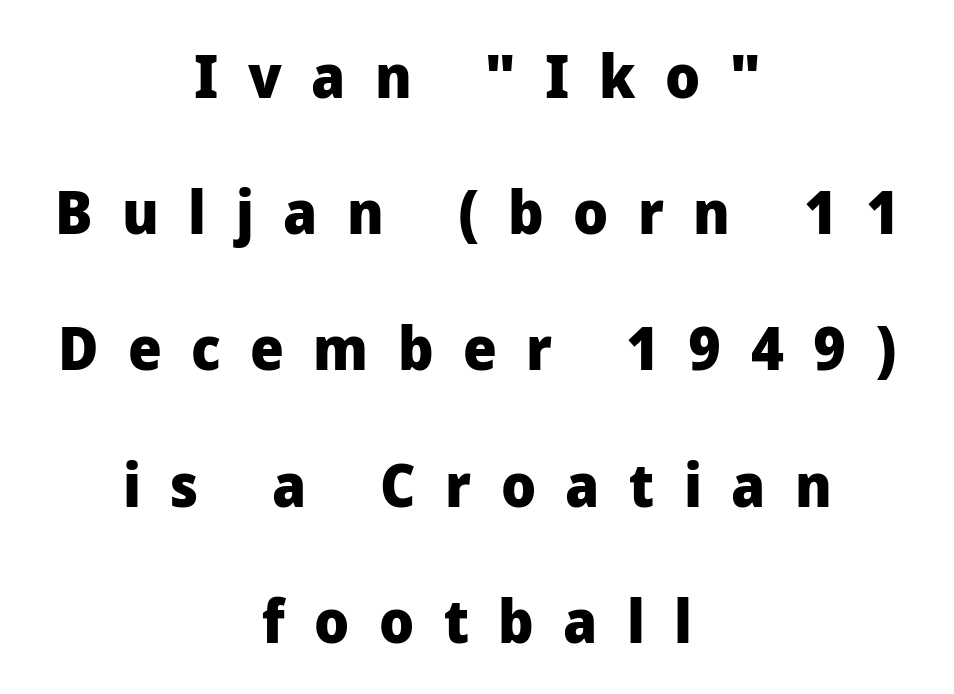
Q: Is the text bold? A: Yes.
Q: Is the text italic (slanted)? A: No, it is upright.
Q: Is the typeface a serif or a sans-serif typeface? A: Sans-serif.
Q: Is the text underlined? A: No.
Q: How is the paragraph aligned? A: Centered.
Q: Is the spacing between letters normal or unusually wide? A: Unusually wide.
Q: Is the spacing between lines tight, normal or loose? A: Loose.
Q: Width (condensed, normal, or wide)? A: Normal.
Q: Stroke contrast? A: Low.
Q: x-height? A: Medium.
Q: Monospaced? A: No.
